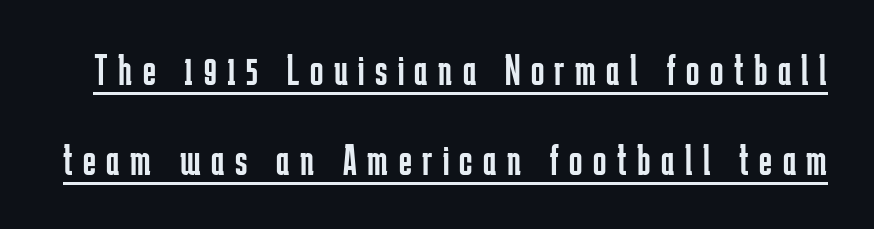
{"serif": "no", "italic": "no", "bold": "no", "weight": "regular", "width": "condensed", "stroke_contrast": "low", "x_height": "medium", "monospaced": "no", "underline": "yes", "line_spacing": "loose", "line_spacing_ratio": 2.04, "letter_spacing": "wide", "letter_spacing_em": 0.24, "glyph_px": 44}
